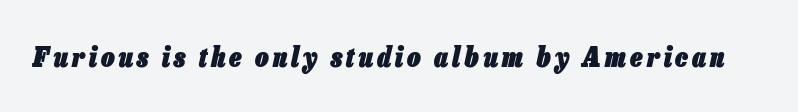
Q: Is the text bold? A: Yes.
Q: Is the text italic (slanted)? A: Yes, it leans right by about 13 degrees.
Q: Is the text underlined? A: No.
